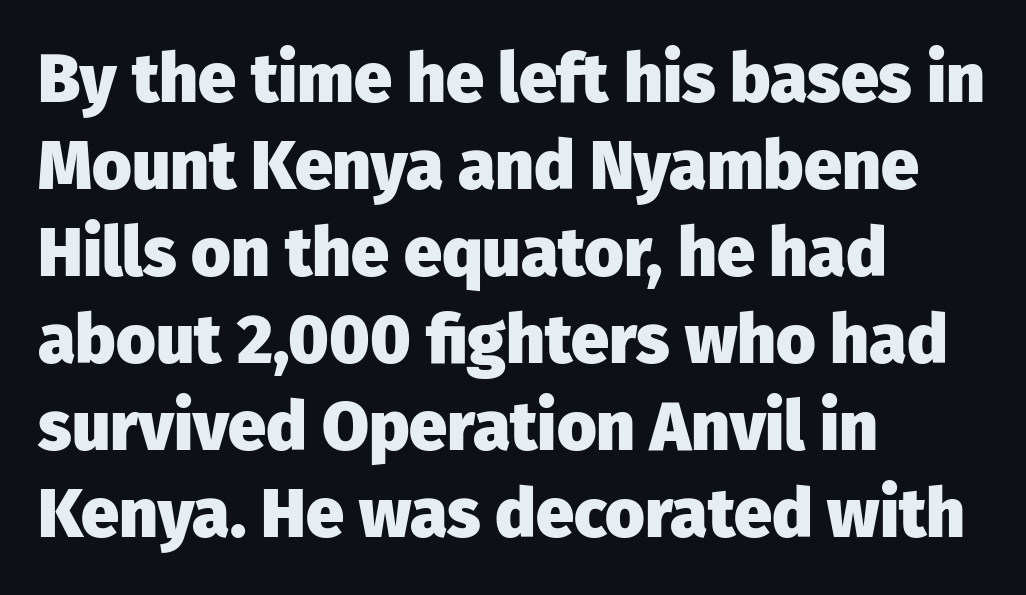
The image shows 68 px heavy sans-serif type, upright; set left-aligned, normal line spacing (1.28x), normal letter spacing, not underlined; low stroke contrast and a medium x-height.
